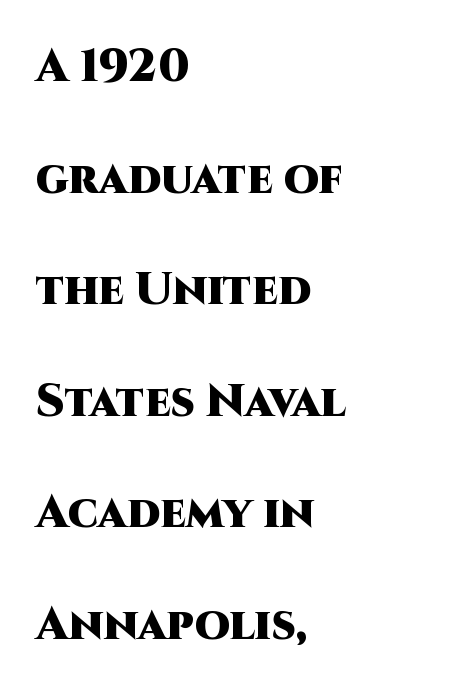
{"serif": "no", "italic": "no", "bold": "yes", "weight": "heavy", "width": "normal", "stroke_contrast": "high", "x_height": "large", "monospaced": "no", "underline": "no", "align": "left", "line_spacing": "loose", "line_spacing_ratio": 2.48, "letter_spacing": "normal", "letter_spacing_em": 0.0, "glyph_px": 45}
